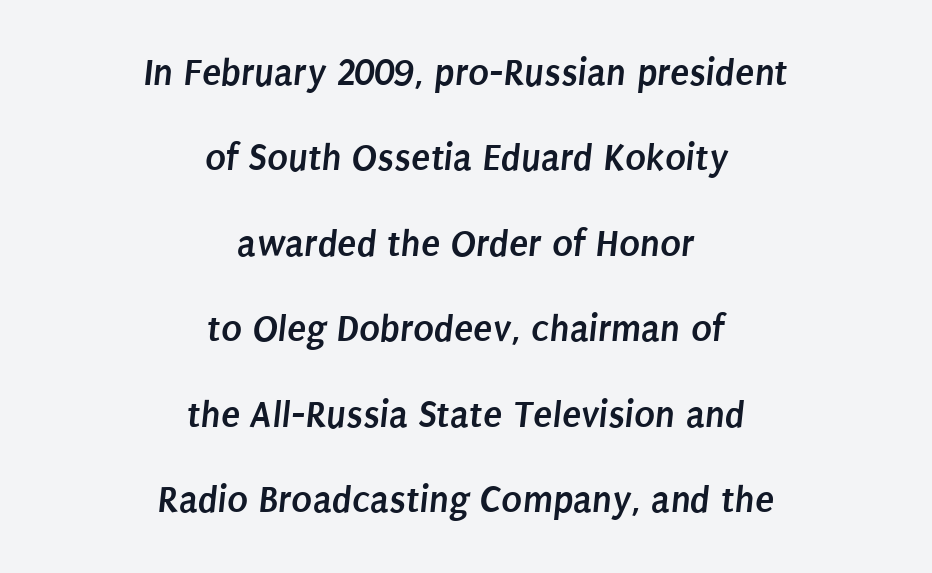
A typesetter would call this zero additional tracking. What's the leading like? Stretched, with rows far apart. Decoration check: the copy has no underline. If you folded the block vertically in half, each line would mirror itself in length.
